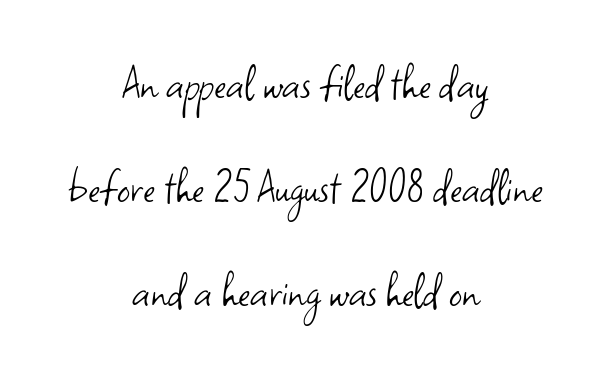
The image shows 51 px light sans-serif type; set centered, loose line spacing (2.04x), normal letter spacing, not underlined; low stroke contrast and a small x-height.
